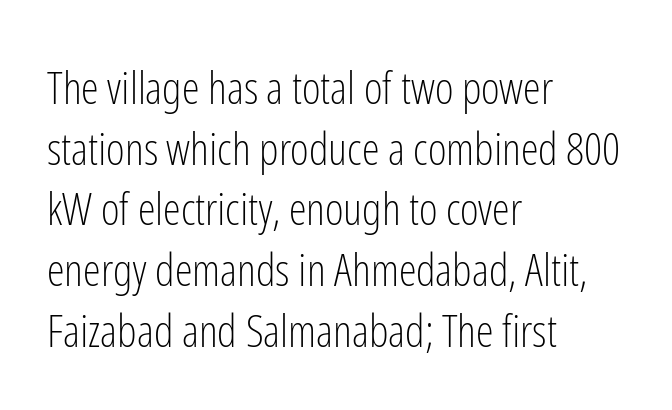
The image shows 45 px light, condensed sans-serif type, upright; set left-aligned, normal line spacing (1.35x), normal letter spacing, not underlined; low stroke contrast and a medium x-height.
